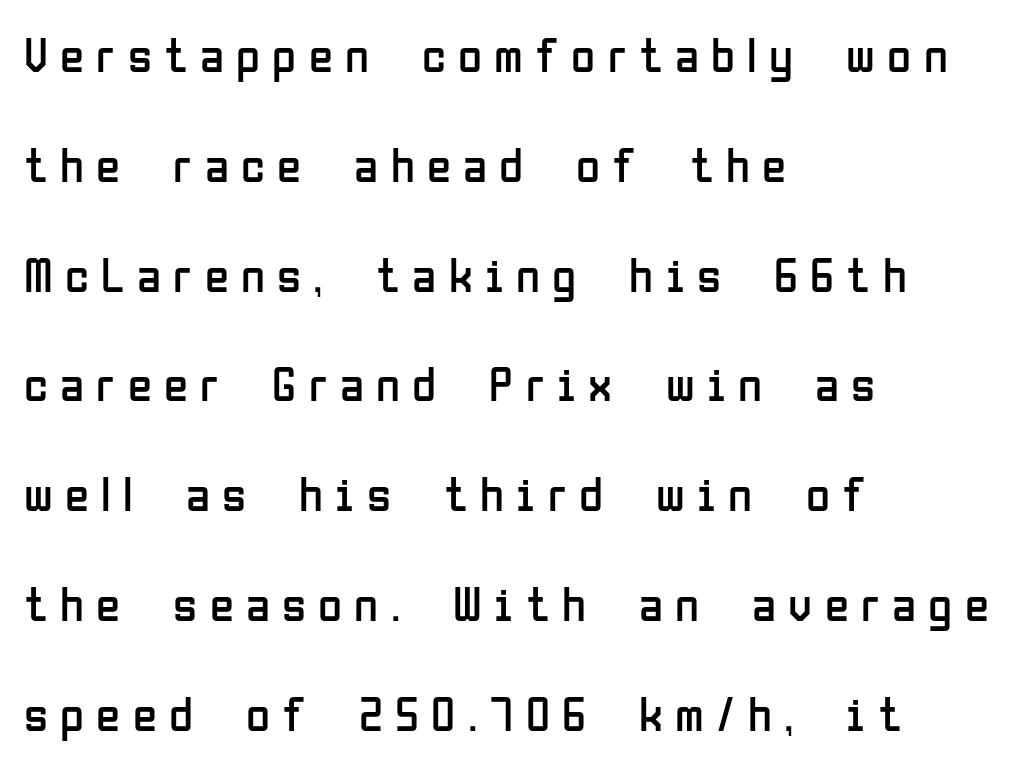
The image shows 49 px regular-weight, condensed sans-serif type, upright; set left-aligned, loose line spacing (2.24x), unusually wide letter spacing (+0.25 em), not underlined; low stroke contrast and a medium x-height.
